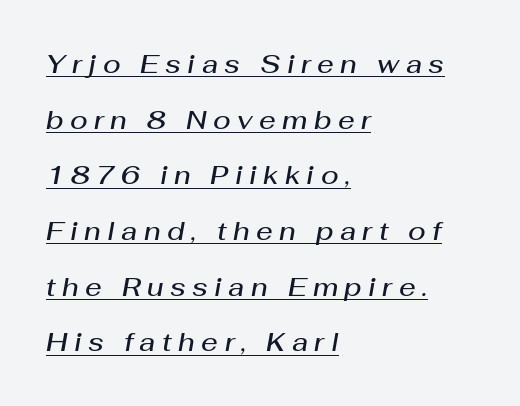
{"italic": "yes", "lean": "right", "slant_degrees": 10, "bold": "semi", "underline": "yes", "align": "left", "line_spacing": "loose", "line_spacing_ratio": 2.14, "letter_spacing": "wide", "letter_spacing_em": 0.25, "glyph_px": 26}
